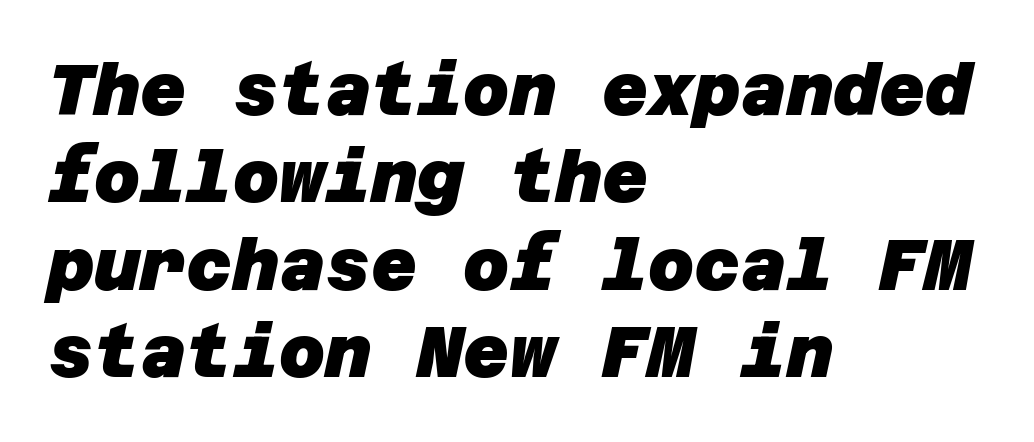
Q: Is the text bold? A: Yes.
Q: Is the typeface a serif or a sans-serif typeface? A: Sans-serif.
Q: Is the text underlined? A: No.
Q: How is the paragraph aligned? A: Left-aligned.
Q: Is the spacing between letters normal or unusually wide? A: Normal.
Q: Width (condensed, normal, or wide)? A: Normal.
Q: Stroke contrast? A: Low.
Q: x-height? A: Large.
